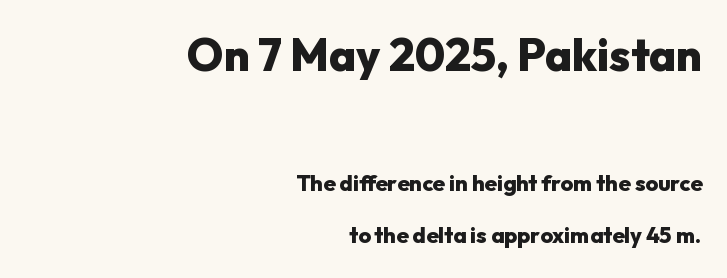
{"serif": "no", "italic": "no", "bold": "yes", "weight": "heavy", "width": "normal", "stroke_contrast": "low", "x_height": "medium", "monospaced": "no", "underline": "no", "align": "right", "line_spacing": "loose", "line_spacing_ratio": 2.37, "letter_spacing": "normal", "letter_spacing_em": 0.0, "larger_block": "first", "size_ratio": 2.05, "glyph_px": 45}
